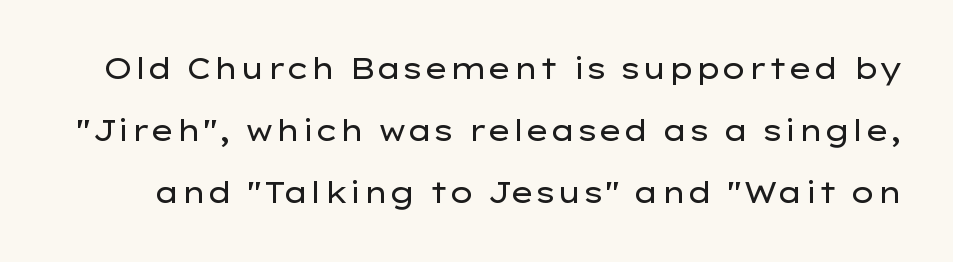
Check where the strokes stop: nothing finishes them off — pure sans. Tracking here is standard; glyphs follow each other at the usual distance. The rendering uses natural spacing where letterforms have individual widths. Stroke thickness stays within the range of a standard reading face or lighter.
